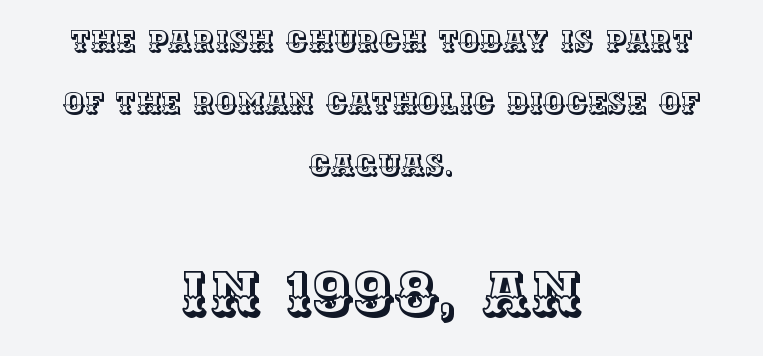
Airy leading. Characters follow at the spacing the type designer built in. The passage shown is typed in a proportional face where columns would drift. The typesetter chose a symmetrical, centered arrangement here.
